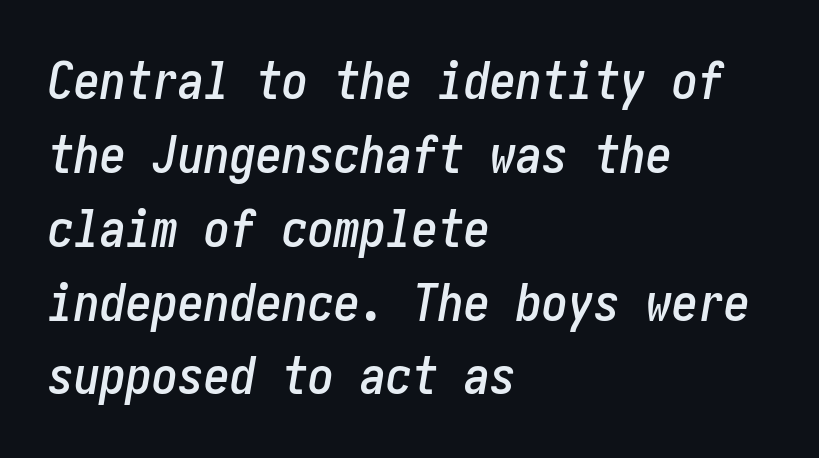
Interline gaps are of average width in this sample. Tall strokes in this sample are angled rather than plumb. The tracking reads as untouched default to a designer's eye. In CSS terms this would be text-align: left. Underlining? Definitely not there.
